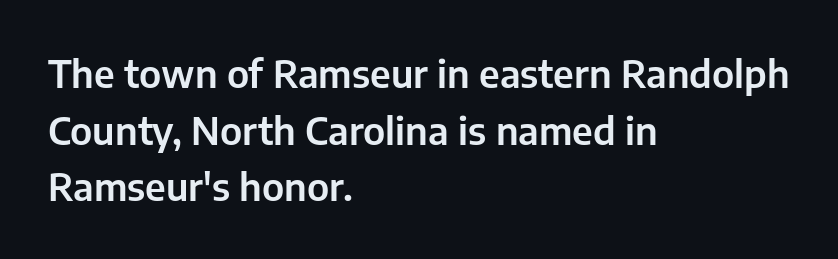
Q: Is the text italic (slanted)? A: No, it is upright.
Q: Is the typeface a serif or a sans-serif typeface? A: Sans-serif.
Q: Is the text underlined? A: No.
Q: How is the paragraph aligned? A: Left-aligned.
Q: Is the spacing between letters normal or unusually wide? A: Normal.
Q: Is the spacing between lines tight, normal or loose? A: Normal.
Q: Width (condensed, normal, or wide)? A: Normal.
Q: Stroke contrast? A: Low.
Q: x-height? A: Medium.
Q: Monospaced? A: No.
